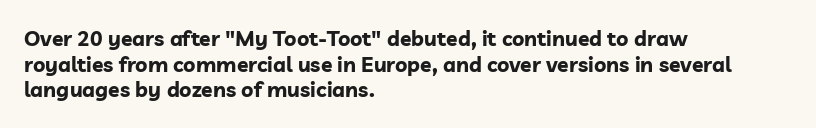
Is there any slant? The stems are plumb. The zone under the glyphs is completely vacant. Caption: bold face, heavy strokes. Each word holds together tightly as a unit, with standard inter-letter gaps. Does the copy run flush right? No — it runs flush left.
